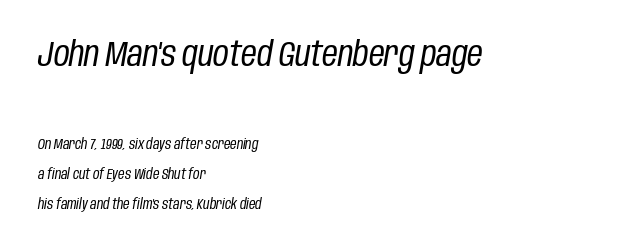
Each letter keeps its own natural width here, so spacing adapts to shape. No extra tracking has been applied to these lines. Designer's note — italics engaged. Ink coverage per letter is moderate at most. The passage shown is not underscored anywhere. Casual observation: everything's shoved over to the left.
